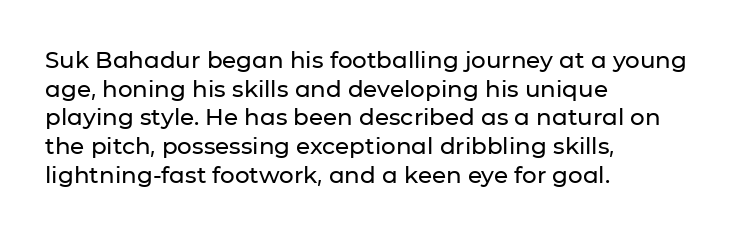
Q: Is the text italic (slanted)? A: No, it is upright.
Q: Is the text underlined? A: No.
Q: How is the paragraph aligned? A: Left-aligned.
Q: Is the spacing between letters normal or unusually wide? A: Normal.
Q: Is the spacing between lines tight, normal or loose? A: Normal.
